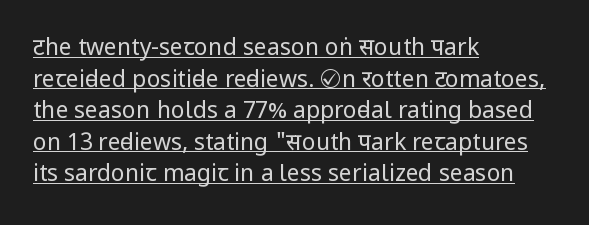
The image shows 23 px text type, upright; set left-aligned, normal line spacing (1.37x), normal letter spacing, underlined.
